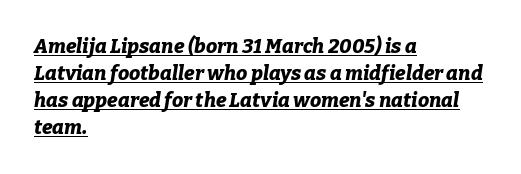
{"italic": "yes", "lean": "right", "slant_degrees": 9, "bold": "yes", "underline": "yes", "align": "left", "line_spacing": "normal", "line_spacing_ratio": 1.35, "letter_spacing": "normal", "letter_spacing_em": 0.0, "glyph_px": 20}
